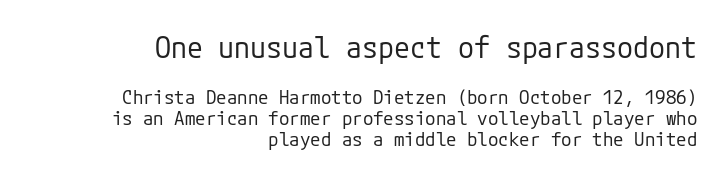
The glyphs in this specimen are sans serif. The gaps between neighbouring characters are ordinary and unremarkable. Do the letters lean? They stand straight. In terms of leading, this rendering errs on the cramped side. Block one is the big one; block two sits smaller underneath.
